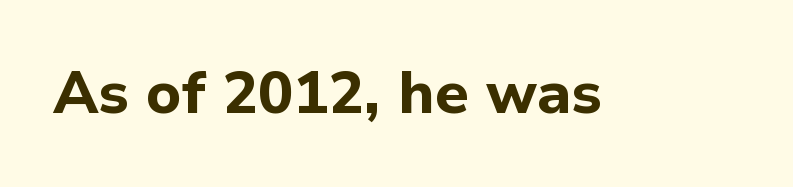
The image shows 59 px bold sans-serif type, upright; set normal letter spacing, not underlined; low stroke contrast and a medium x-height.
